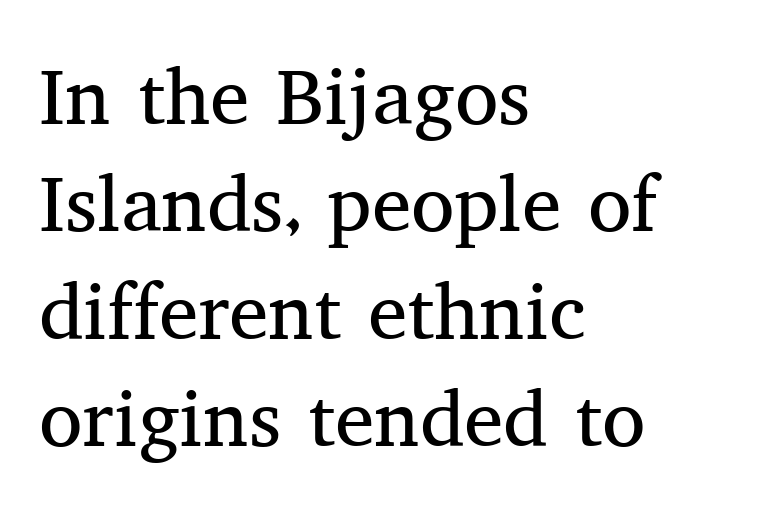
Q: Is the text bold? A: No.
Q: Is the text italic (slanted)? A: No, it is upright.
Q: Is the typeface a serif or a sans-serif typeface? A: Serif.
Q: Is the text underlined? A: No.
Q: How is the paragraph aligned? A: Left-aligned.
Q: Is the spacing between letters normal or unusually wide? A: Normal.
Q: Is the spacing between lines tight, normal or loose? A: Normal.
Q: Width (condensed, normal, or wide)? A: Normal.
Q: Stroke contrast? A: Medium.
Q: x-height? A: Medium.
Q: Monospaced? A: No.
